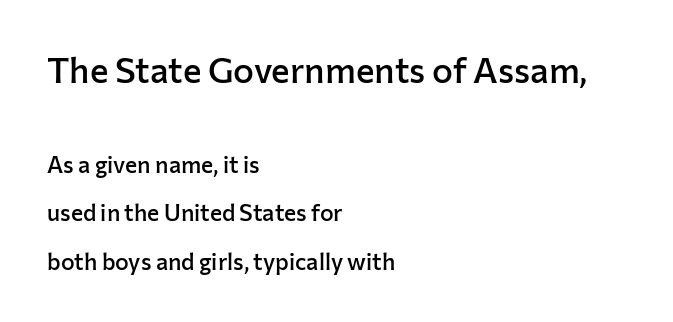
The image shows 35 px semibold sans-serif type, upright; set left-aligned, loose line spacing (2.11x), normal letter spacing, not underlined; the first (top) block is 1.52x larger; low stroke contrast and a medium x-height.
